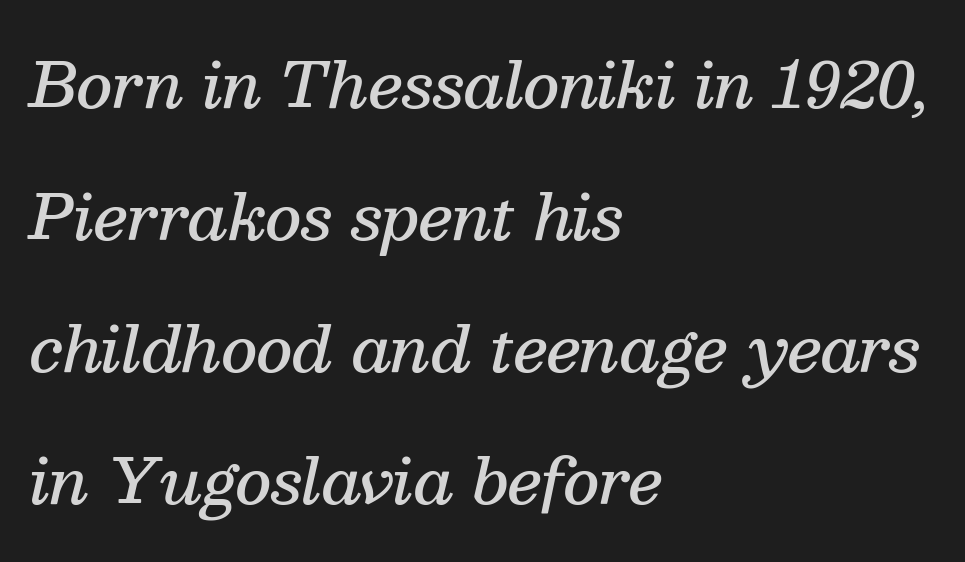
It's the slanting kind of type. Font category for this specimen: serif. Short note: letters normally spaced. Descenders hang freely into open space. Spacing verdict: proportional, widths tailored to each character.
